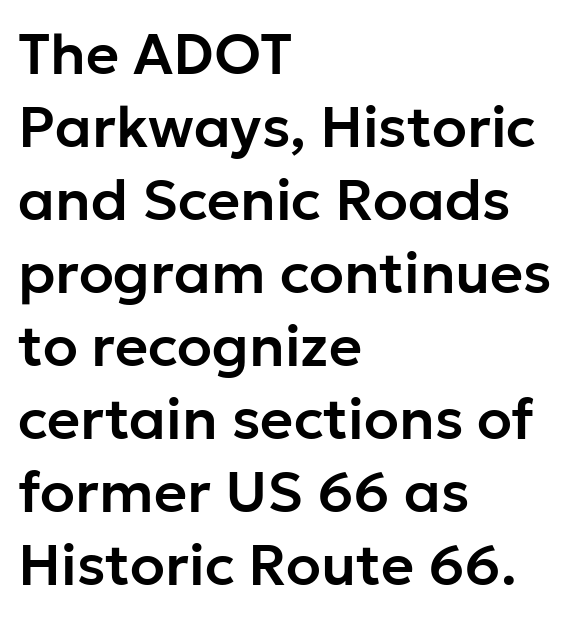
Spacing verdict: proportional, widths tailored to each character. Words appear dense and cohesive because spacing is normal. Nothing sits at the stroke ends, so this counts as sans-serif. The lines are quadded left. Just letters on the line, the space beneath them empty. How would I describe the line gaps? Plain and ordinary.
